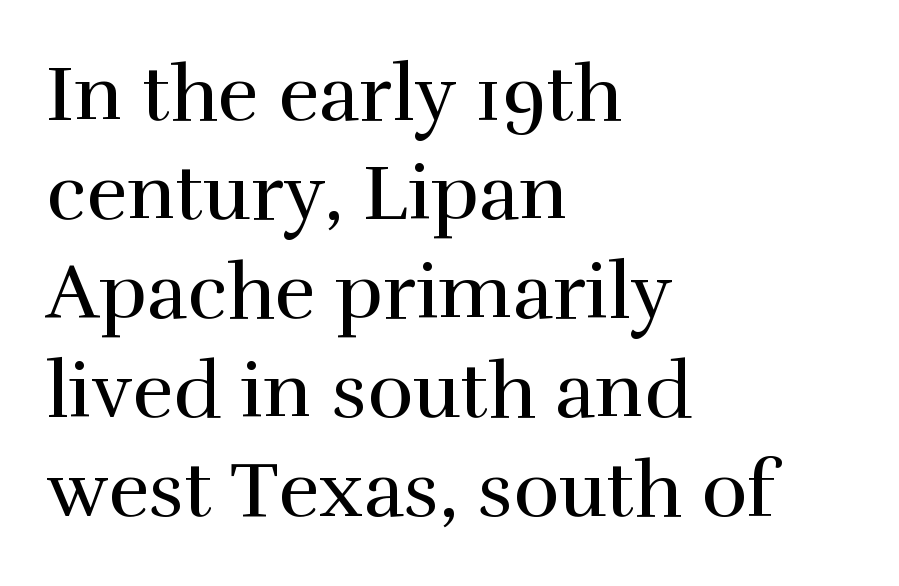
The text was rendered using a seriffed face with decorative stroke endings. The vertical gap from one line to the next is medium. The letters advance in unequal steps, a hallmark of proportional type. Horizontal alignment here is leftward, the default for most running prose.
